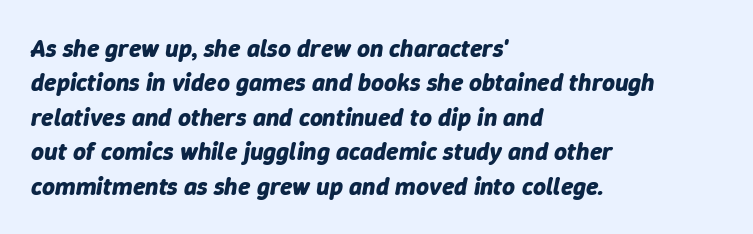
{"italic": "yes", "lean": "right", "slant_degrees": 9, "bold": "yes", "underline": "no", "align": "left", "line_spacing": "normal", "line_spacing_ratio": 1.38, "letter_spacing": "normal", "letter_spacing_em": 0.0, "glyph_px": 25}
